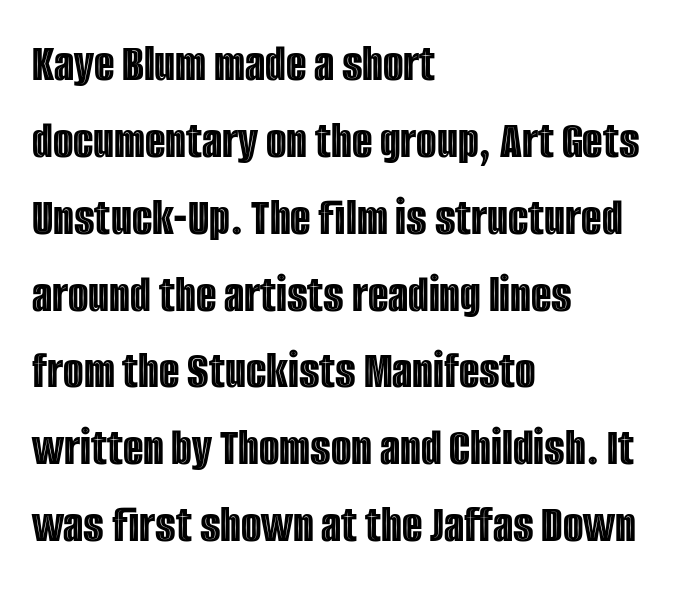
Each new line begins a customary step beneath the previous one. This sample has the flowing, uneven cadence of proportional lettering. Inter-character spacing is left at the font's built-in metrics. Rendered with straight, roman letterforms. Descender tails drop into unmarked territory.
